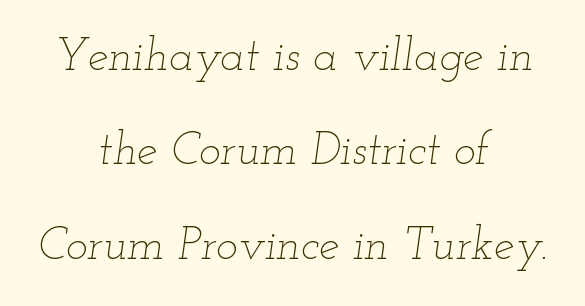
{"italic": "yes", "lean": "right", "slant_degrees": 12, "bold": "no", "weight": "thin", "width": "wide", "stroke_contrast": "low", "x_height": "small", "monospaced": "no", "underline": "no", "align": "center", "line_spacing": "loose", "line_spacing_ratio": 2.05, "letter_spacing": "normal", "letter_spacing_em": 0.0, "glyph_px": 46}
